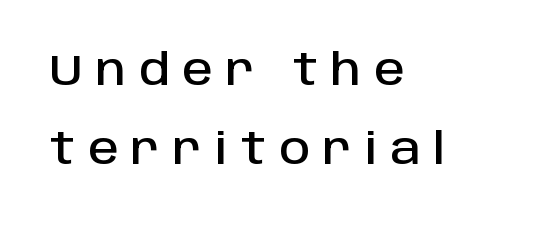
{"serif": "no", "italic": "no", "width": "normal", "stroke_contrast": "low", "x_height": "large", "monospaced": "no", "underline": "no", "align": "left", "line_spacing_ratio": 1.83, "letter_spacing": "wide", "letter_spacing_em": 0.3, "glyph_px": 43}
